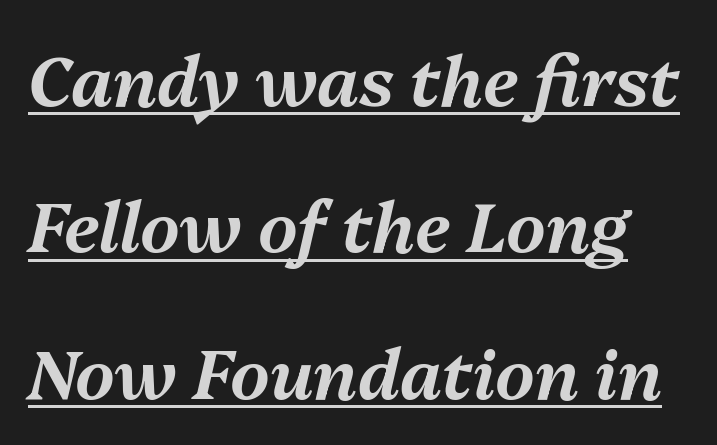
Is this a fixed-width face? No — the glyphs have proportional, varying widths. Standard letterfit; no display-style spreading of the glyphs. Line spacing here is loose. The string is rendered with underlining switched on. When letters slant like this, we call the style italic.
